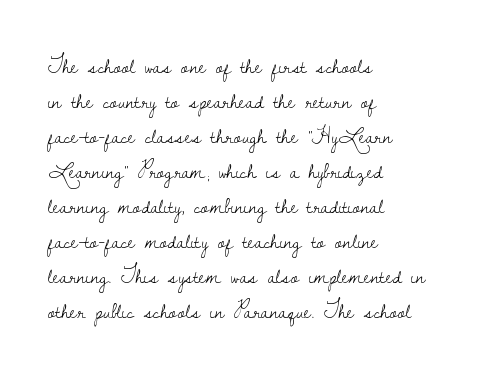
The image shows 22 px text type; set left-aligned, normal line spacing (1.59x), normal letter spacing, not underlined.
